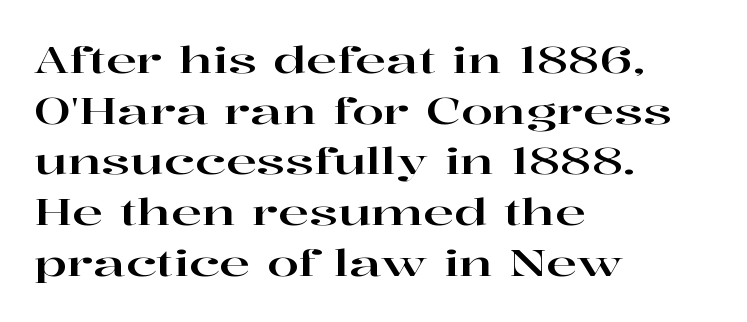
Q: Is the text italic (slanted)? A: No, it is upright.
Q: Is the typeface a serif or a sans-serif typeface? A: Serif.
Q: Is the text underlined? A: No.
Q: How is the paragraph aligned? A: Left-aligned.
Q: Is the spacing between letters normal or unusually wide? A: Normal.
Q: Is the spacing between lines tight, normal or loose? A: Normal.
Q: Width (condensed, normal, or wide)? A: Wide.
Q: Stroke contrast? A: High.
Q: x-height? A: Medium.
Q: Monospaced? A: No.
